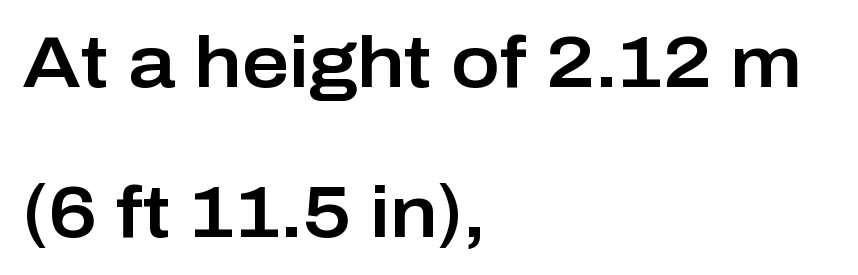
{"serif": "no", "italic": "no", "width": "normal", "stroke_contrast": "low", "x_height": "medium", "monospaced": "no", "underline": "no", "align": "left", "line_spacing": "loose", "line_spacing_ratio": 2.05, "letter_spacing": "normal", "letter_spacing_em": 0.0, "glyph_px": 73}
